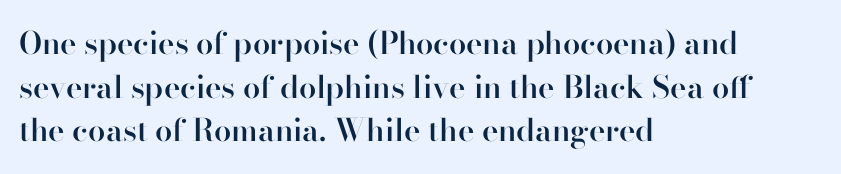
Typographically, this falls in the serif category. Words appear dense and cohesive because spacing is normal. Horizontally, the lines are justified to the leading edge only. When letters stand straight like this, we call the style roman or upright. What's the leading like? Ordinary, nothing unusual. Set as a demibold, roughly 600 on the weight scale.
